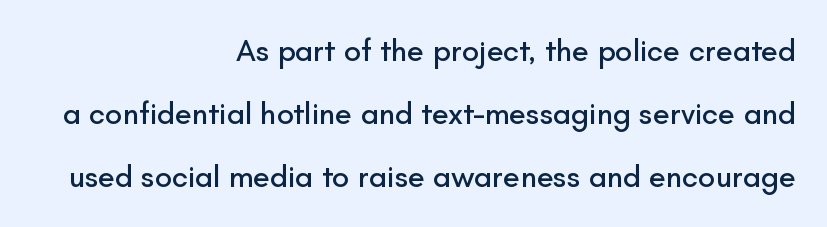
{"serif": "no", "italic": "no", "width": "normal", "stroke_contrast": "low", "x_height": "small", "monospaced": "no", "underline": "no", "align": "right", "line_spacing": "loose", "line_spacing_ratio": 2.03, "letter_spacing": "normal", "letter_spacing_em": 0.0, "glyph_px": 31}
